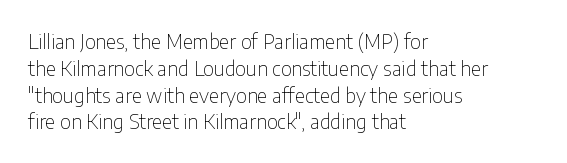
{"italic": "no", "bold": "no", "underline": "no", "align": "left", "line_spacing": "normal", "line_spacing_ratio": 1.34, "letter_spacing": "normal", "letter_spacing_em": 0.0, "glyph_px": 20}
